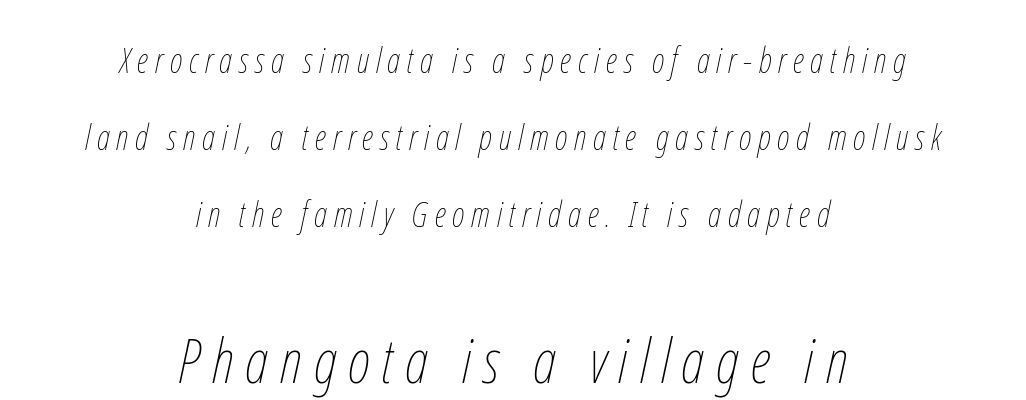
Q: Is the text bold? A: No.
Q: Is the text italic (slanted)? A: Yes, it leans right by about 12 degrees.
Q: Is the text underlined? A: No.
Q: How is the paragraph aligned? A: Centered.
Q: Is the spacing between lines tight, normal or loose? A: Loose.
Q: Which block of text is set in a larger size, the first (top) or the second (bottom)? A: The second (bottom) one.
Q: Width (condensed, normal, or wide)? A: Condensed.
Q: Stroke contrast? A: Low.
Q: x-height? A: Medium.
Q: Monospaced? A: No.
